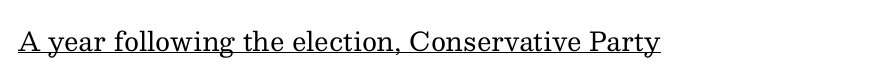
The image shows 26 px text type, upright; set normal letter spacing, underlined.
